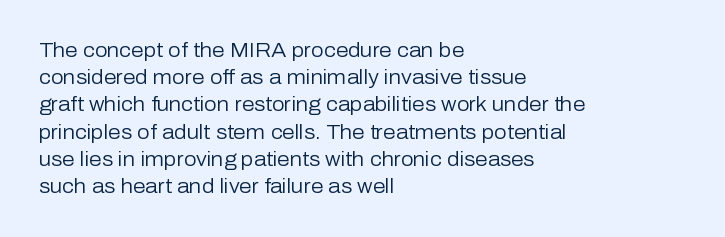
The image shows 20 px text type, upright; set left-aligned, normal line spacing (1.36x), normal letter spacing, not underlined.
